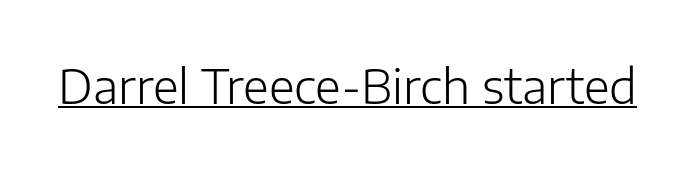
The image shows 47 px light sans-serif type, upright; set normal letter spacing, underlined; low stroke contrast and a medium x-height.
